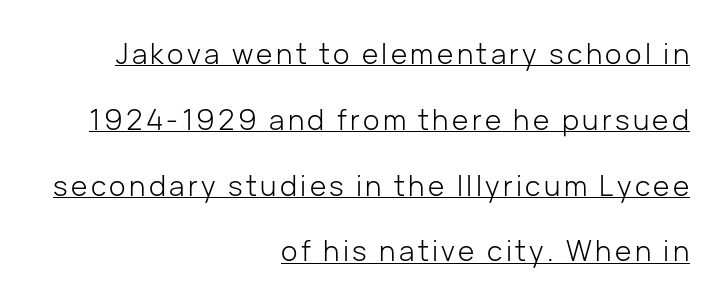
{"serif": "no", "italic": "no", "bold": "no", "weight": "light", "width": "normal", "stroke_contrast": "low", "x_height": "medium", "monospaced": "no", "underline": "yes", "align": "right", "line_spacing": "loose", "line_spacing_ratio": 2.35, "glyph_px": 28}
